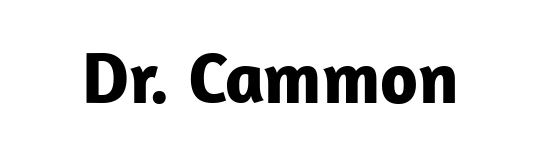
Q: Is the text bold? A: Yes.
Q: Is the text italic (slanted)? A: No, it is upright.
Q: Is the typeface a serif or a sans-serif typeface? A: Sans-serif.
Q: Is the text underlined? A: No.
Q: Is the spacing between letters normal or unusually wide? A: Normal.
Q: Width (condensed, normal, or wide)? A: Normal.
Q: Stroke contrast? A: Low.
Q: x-height? A: Medium.
Q: Monospaced? A: No.
